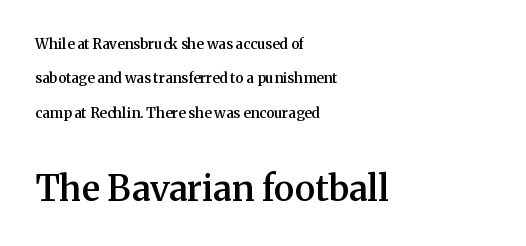
{"serif": "yes", "italic": "no", "bold": "semi", "weight": "semibold", "width": "normal", "stroke_contrast": "medium", "x_height": "medium", "monospaced": "no", "underline": "no", "align": "left", "line_spacing": "loose", "line_spacing_ratio": 2.45, "letter_spacing": "normal", "letter_spacing_em": 0.0, "larger_block": "second", "size_ratio": 2.5, "glyph_px": 35}
